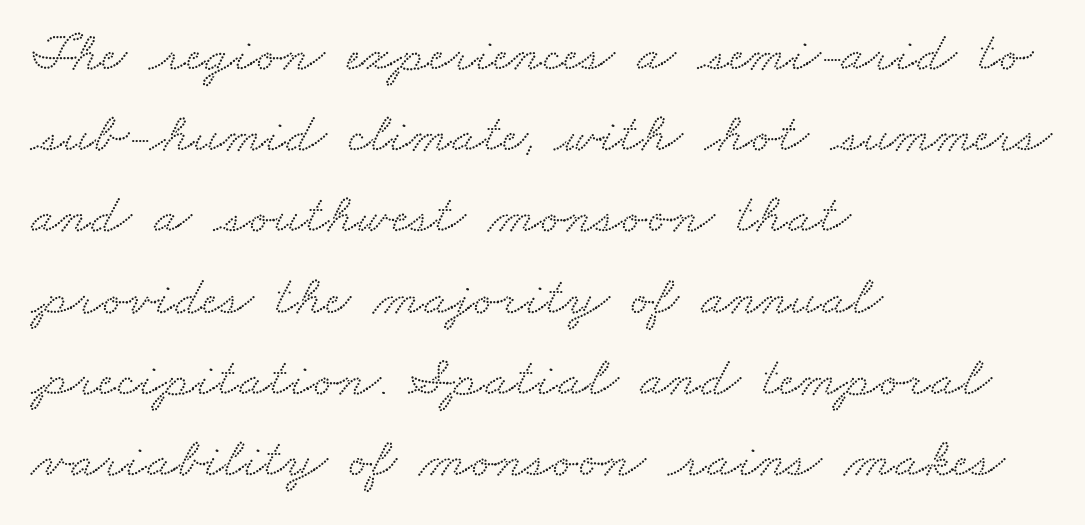
The image shows 56 px wide serif type; set left-aligned, normal line spacing (1.45x), normal letter spacing, not underlined; low stroke contrast and a small x-height.
